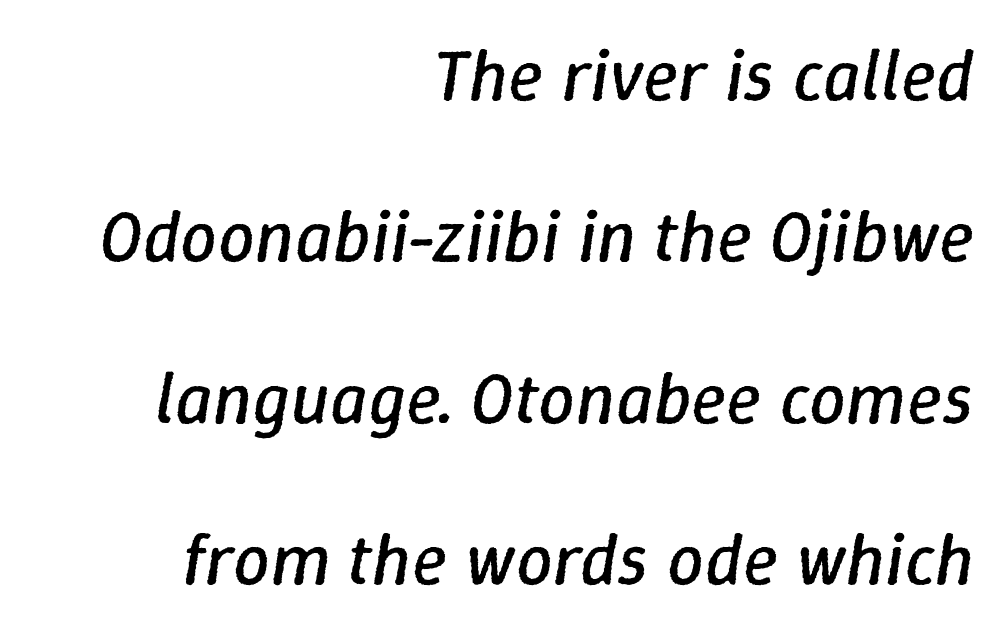
{"italic": "yes", "lean": "right", "slant_degrees": 9, "bold": "no", "weight": "regular", "width": "normal", "stroke_contrast": "low", "x_height": "medium", "monospaced": "no", "underline": "no", "align": "right", "line_spacing": "loose", "line_spacing_ratio": 2.21, "letter_spacing": "normal", "letter_spacing_em": 0.0, "glyph_px": 73}
